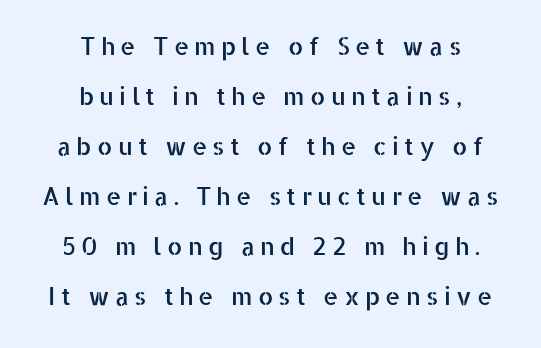
{"italic": "no", "underline": "no", "align": "center", "line_spacing": "loose", "line_spacing_ratio": 2.08, "letter_spacing": "wide", "letter_spacing_em": 0.22, "glyph_px": 24}
